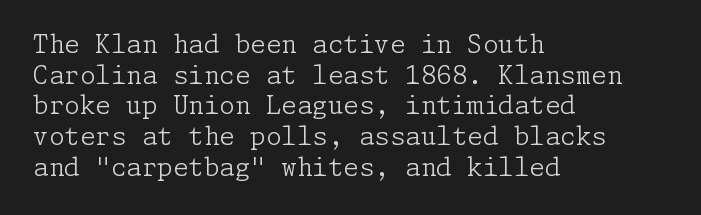
{"italic": "no", "bold": "no", "underline": "no", "align": "left", "line_spacing_ratio": 1.23, "letter_spacing": "normal", "letter_spacing_em": 0.0, "glyph_px": 25}
